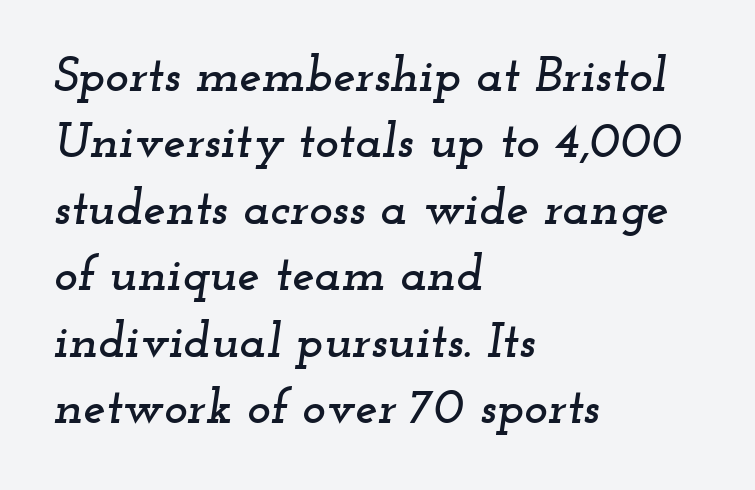
Quick note: underline off. Looks like regular typesetting: each glyph gets only the width it needs. All the whitespace from short lines collects on the right. Standard letterfit; no display-style spreading of the glyphs.
